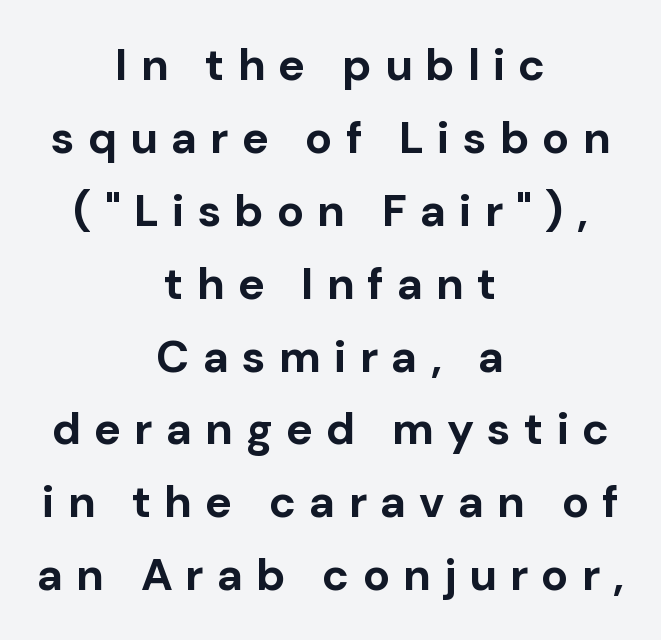
Plain, unruled lines of type. When letters stand straight like this, we call the style roman or upright. Serifs: no, the terminals of the letterforms are clean. Each new line begins a customary step beneath the previous one. Does the weight exceed regular? Yes, all the way to bold. Does extra space separate the letters? Yes, quite a lot of it.
